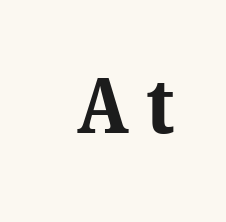
Glance below the letters and you will spot only blank space. Do the characters align in a grid? No, the font is proportional. Glyph-to-glyph distance is far greater than everyday printed text. I'd describe the lettering as bold — thick and assertive. I'd call this a serif setting — the letters wear small feet.
